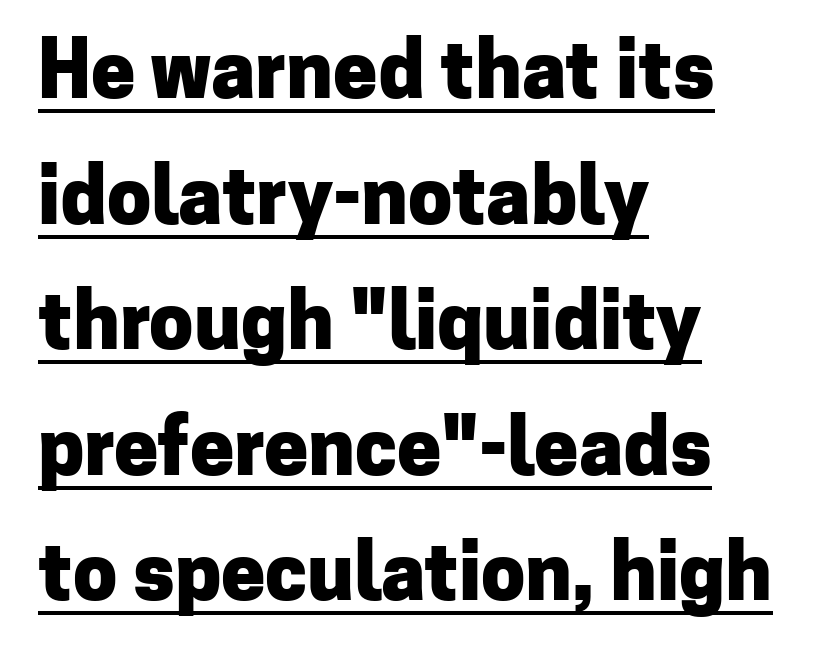
Q: Is the text bold? A: Yes.
Q: Is the text italic (slanted)? A: No, it is upright.
Q: Is the typeface a serif or a sans-serif typeface? A: Sans-serif.
Q: Is the text underlined? A: Yes.
Q: How is the paragraph aligned? A: Left-aligned.
Q: Is the spacing between letters normal or unusually wide? A: Normal.
Q: Is the spacing between lines tight, normal or loose? A: Normal.
Q: Width (condensed, normal, or wide)? A: Normal.
Q: Stroke contrast? A: Low.
Q: x-height? A: Medium.
Q: Monospaced? A: No.
